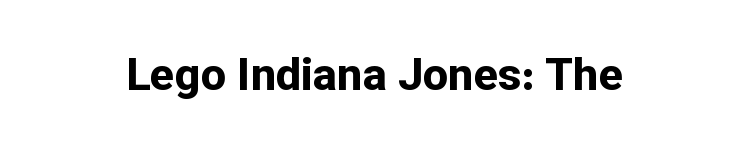
The rag falls on both sides of this text block equally. Spacing verdict: proportional, widths tailored to each character. The space beneath each line is pristine and unruled. In terms of letterspacing, this is plain default setting. Each letter's strokes conclude bluntly, with no projecting serifs.
